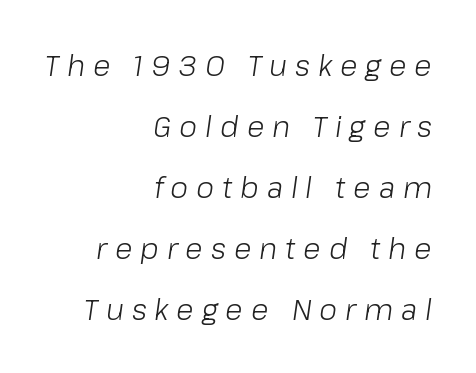
The face used here has a pronounced slope to its letters. The line-height multiplier appears high, well above default. Unmarked baselines from the first word to the last. The typesetting does not lean heavy: it is not bold.
